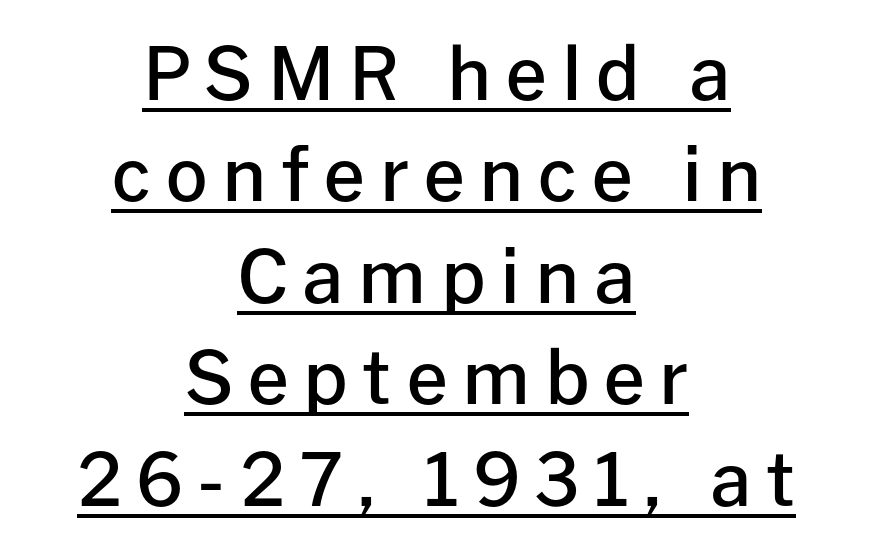
Q: Is the text bold? A: Semi-bold.
Q: Is the text italic (slanted)? A: No, it is upright.
Q: Is the typeface a serif or a sans-serif typeface? A: Sans-serif.
Q: Is the text underlined? A: Yes.
Q: How is the paragraph aligned? A: Centered.
Q: Is the spacing between letters normal or unusually wide? A: Unusually wide.
Q: Is the spacing between lines tight, normal or loose? A: Normal.
Q: Width (condensed, normal, or wide)? A: Normal.
Q: Stroke contrast? A: Low.
Q: x-height? A: Medium.
Q: Monospaced? A: No.
